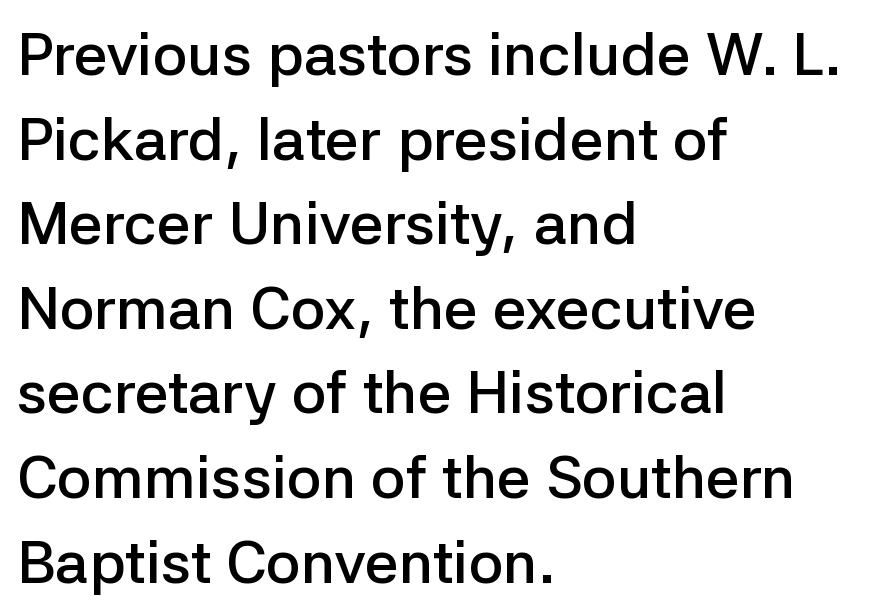
The image shows 60 px semibold sans-serif type, upright; set left-aligned, normal line spacing (1.41x), normal letter spacing, not underlined; low stroke contrast and a medium x-height.
